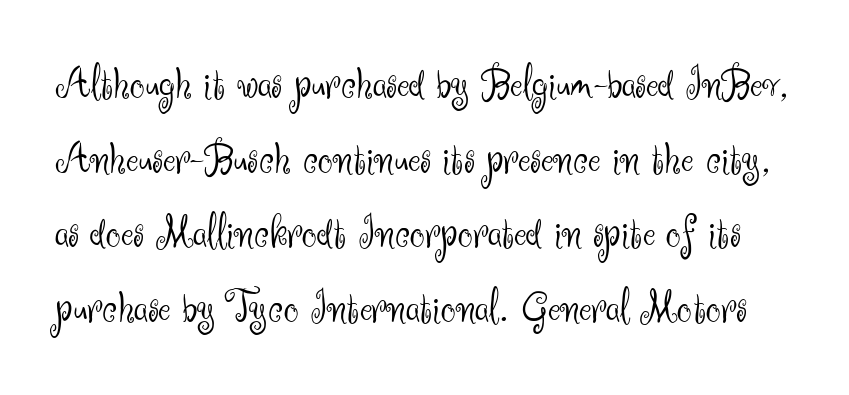
Q: Is the text bold? A: No.
Q: Is the text italic (slanted)? A: No, it is upright.
Q: Is the typeface a serif or a sans-serif typeface? A: Sans-serif.
Q: Is the text underlined? A: No.
Q: Is the spacing between letters normal or unusually wide? A: Normal.
Q: Is the spacing between lines tight, normal or loose? A: Normal.
Q: Width (condensed, normal, or wide)? A: Normal.
Q: Stroke contrast? A: Medium.
Q: x-height? A: Small.
Q: Monospaced? A: No.
